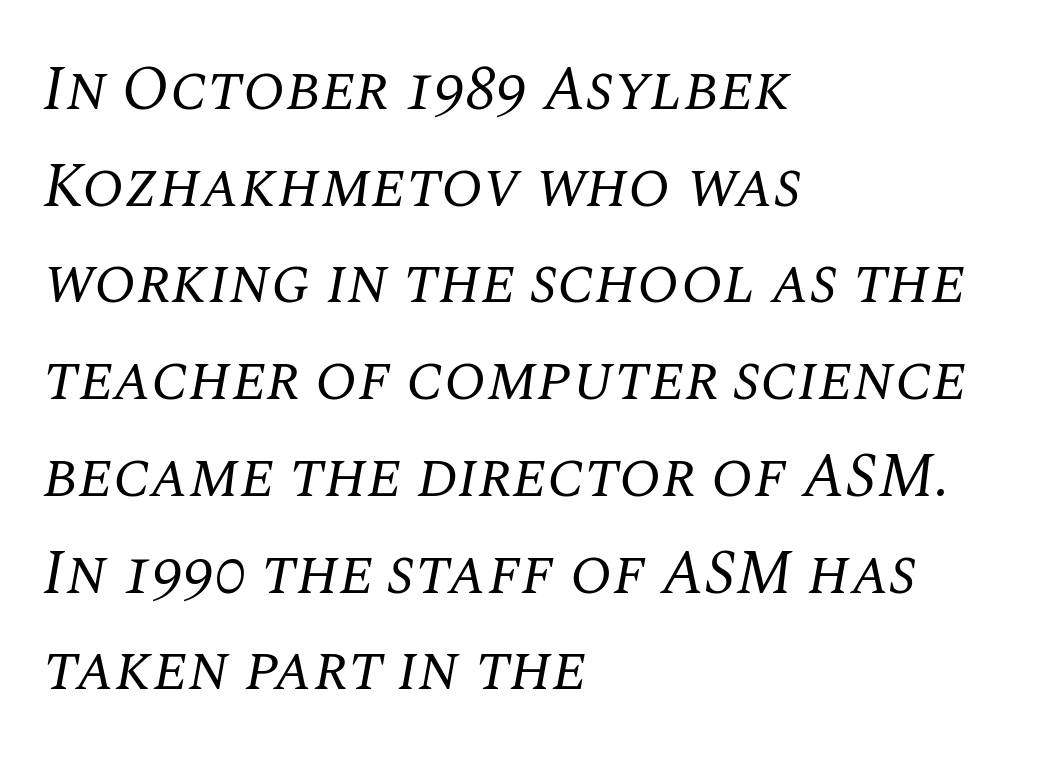
{"serif": "yes", "italic": "yes", "lean": "right", "slant_degrees": 10, "bold": "no", "weight": "regular", "width": "normal", "stroke_contrast": "medium", "x_height": "large", "monospaced": "no", "underline": "no", "align": "left", "line_spacing": "normal", "line_spacing_ratio": 1.56, "letter_spacing": "normal", "letter_spacing_em": 0.0, "glyph_px": 62}
